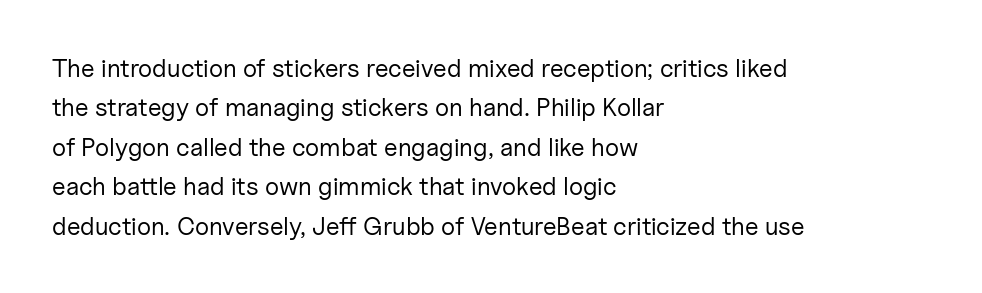
This block has exactly the height ordinary leading produces. Heft: none added — not bold. The face used here is rendered with its standard letterfit. Horizontally, the lines are justified to the leading edge only.
